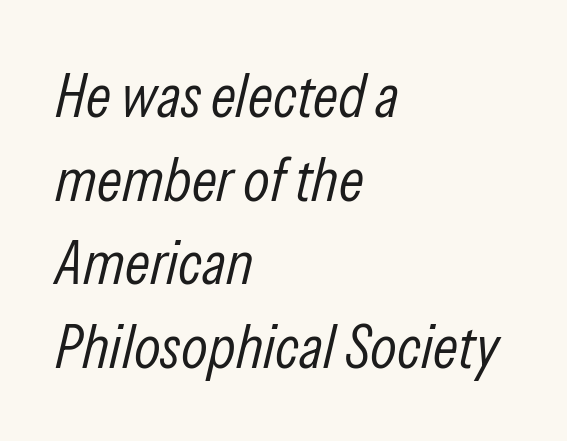
Q: Is the text bold? A: No.
Q: Is the text italic (slanted)? A: Yes, it leans right by about 13 degrees.
Q: Is the text underlined? A: No.
Q: How is the paragraph aligned? A: Left-aligned.
Q: Is the spacing between letters normal or unusually wide? A: Normal.
Q: Is the spacing between lines tight, normal or loose? A: Normal.
Q: Width (condensed, normal, or wide)? A: Condensed.
Q: Stroke contrast? A: Low.
Q: x-height? A: Medium.
Q: Monospaced? A: No.
